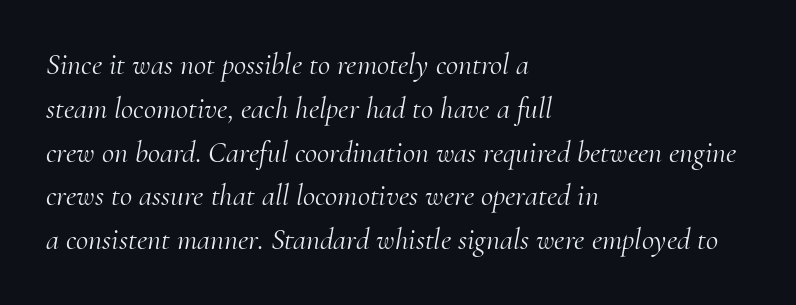
Q: Is the text bold? A: No.
Q: Is the text italic (slanted)? A: Yes, it leans right by about 10 degrees.
Q: Is the typeface a serif or a sans-serif typeface? A: Serif.
Q: Is the text underlined? A: No.
Q: How is the paragraph aligned? A: Left-aligned.
Q: Is the spacing between letters normal or unusually wide? A: Normal.
Q: Is the spacing between lines tight, normal or loose? A: Normal.
Q: Width (condensed, normal, or wide)? A: Normal.
Q: Stroke contrast? A: Medium.
Q: x-height? A: Small.
Q: Monospaced? A: No.
